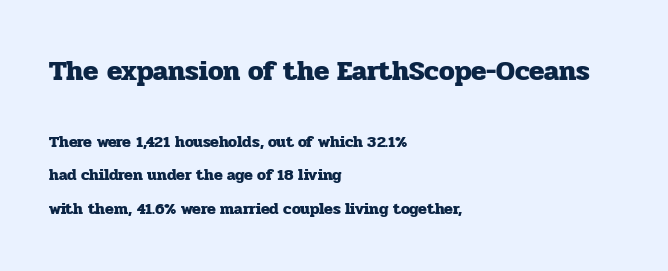
Q: Is the text bold? A: Yes.
Q: Is the text italic (slanted)? A: No, it is upright.
Q: Is the typeface a serif or a sans-serif typeface? A: Serif.
Q: Is the text underlined? A: No.
Q: How is the paragraph aligned? A: Left-aligned.
Q: Is the spacing between letters normal or unusually wide? A: Normal.
Q: Is the spacing between lines tight, normal or loose? A: Loose.
Q: Which block of text is set in a larger size, the first (top) or the second (bottom)? A: The first (top) one.
Q: Width (condensed, normal, or wide)? A: Normal.
Q: Stroke contrast? A: Low.
Q: x-height? A: Medium.
Q: Monospaced? A: No.
